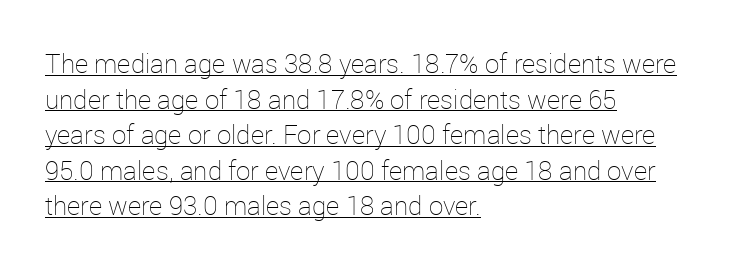
Q: Is the text bold? A: No.
Q: Is the text italic (slanted)? A: No, it is upright.
Q: Is the text underlined? A: Yes.
Q: How is the paragraph aligned? A: Left-aligned.
Q: Is the spacing between letters normal or unusually wide? A: Normal.
Q: Is the spacing between lines tight, normal or loose? A: Normal.
